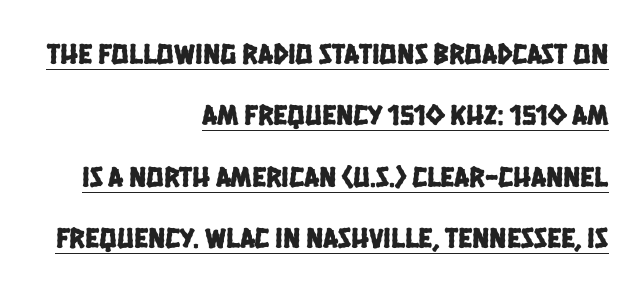
Q: Is the typeface a serif or a sans-serif typeface? A: Sans-serif.
Q: Is the text underlined? A: Yes.
Q: How is the paragraph aligned? A: Right-aligned.
Q: Is the spacing between letters normal or unusually wide? A: Normal.
Q: Is the spacing between lines tight, normal or loose? A: Loose.
Q: Width (condensed, normal, or wide)? A: Condensed.
Q: Stroke contrast? A: Low.
Q: x-height? A: Large.
Q: Monospaced? A: No.
